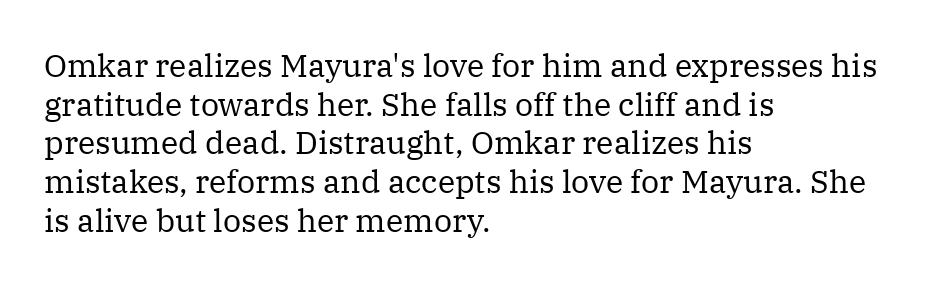
This is roman type, the default non-slanted kind. Varying glyph widths throughout — classic text-font behaviour. One-word summary of the alignment: left. The font family rendered here belongs to the serif group.
